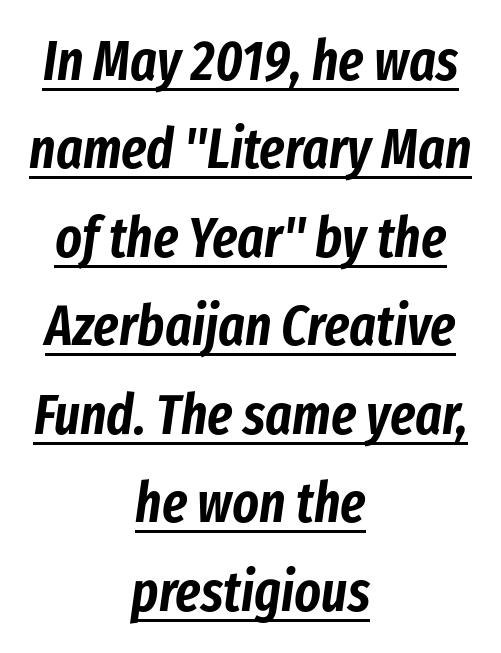
Q: Is the text italic (slanted)? A: Yes, it leans right by about 8 degrees.
Q: Is the text underlined? A: Yes.
Q: How is the paragraph aligned? A: Centered.
Q: Is the spacing between letters normal or unusually wide? A: Normal.
Q: Is the spacing between lines tight, normal or loose? A: Normal.
Q: Width (condensed, normal, or wide)? A: Condensed.
Q: Stroke contrast? A: Low.
Q: x-height? A: Medium.
Q: Monospaced? A: No.
